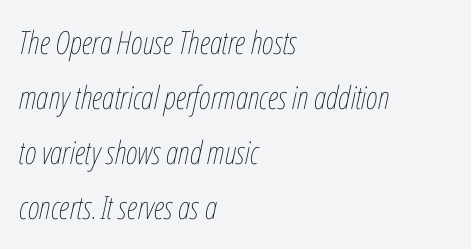
{"italic": "yes", "lean": "right", "slant_degrees": 12, "bold": "no", "weight": "thin", "width": "condensed", "stroke_contrast": "low", "x_height": "medium", "monospaced": "no", "underline": "no", "align": "left", "line_spacing_ratio": 1.72, "letter_spacing": "normal", "letter_spacing_em": 0.0, "glyph_px": 32}
